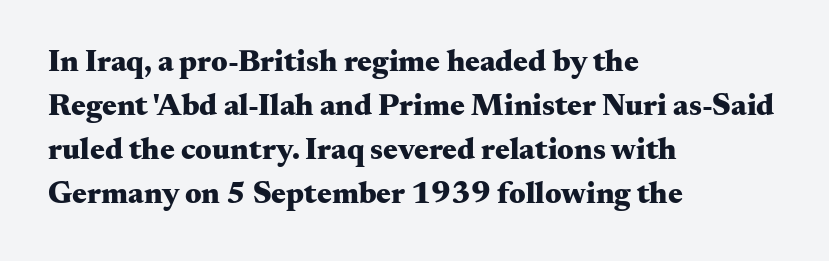
The image shows 31 px heavy, wide serif type, upright; set left-aligned, normal line spacing (1.42x), normal letter spacing, not underlined; medium stroke contrast and a small x-height.
